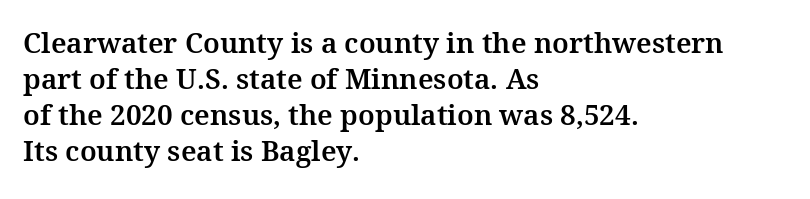
Q: Is the text italic (slanted)? A: No, it is upright.
Q: Is the typeface a serif or a sans-serif typeface? A: Serif.
Q: Is the text underlined? A: No.
Q: How is the paragraph aligned? A: Left-aligned.
Q: Is the spacing between letters normal or unusually wide? A: Normal.
Q: Is the spacing between lines tight, normal or loose? A: Normal.
Q: Width (condensed, normal, or wide)? A: Normal.
Q: Stroke contrast? A: Medium.
Q: x-height? A: Medium.
Q: Monospaced? A: No.
